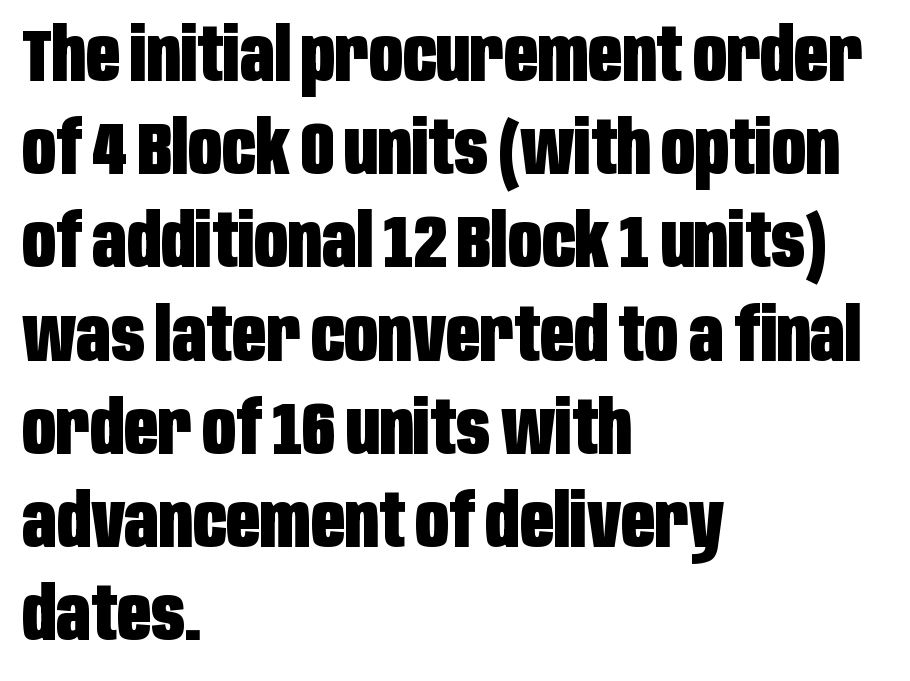
Teacher's note: observe the even left margin — that is flush-left alignment. Horizontal bands of white between lines are of average thickness. No word sits above an underline. The font is running at its bold setting. This is the regular roman posture of the typeface. In terms of letterform style, serifs are entirely absent.
